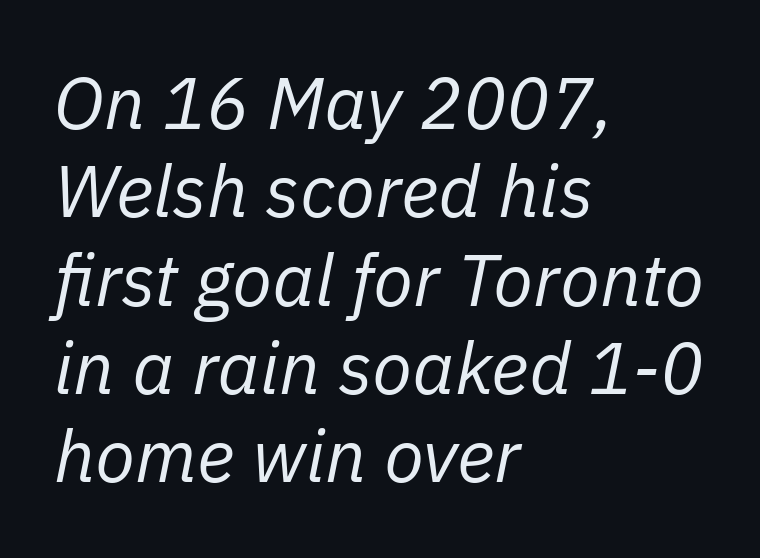
{"italic": "yes", "lean": "right", "slant_degrees": 11, "bold": "no", "weight": "regular", "width": "normal", "stroke_contrast": "low", "x_height": "medium", "monospaced": "no", "underline": "no", "align": "left", "line_spacing_ratio": 1.21, "letter_spacing": "normal", "letter_spacing_em": 0.0, "glyph_px": 73}
